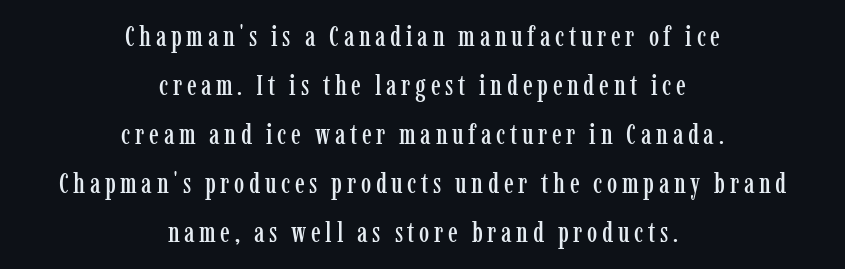
{"serif": "yes", "italic": "no", "width": "condensed", "stroke_contrast": "low", "x_height": "medium", "monospaced": "no", "underline": "no", "align": "center", "line_spacing": "normal", "line_spacing_ratio": 1.69, "glyph_px": 29}
